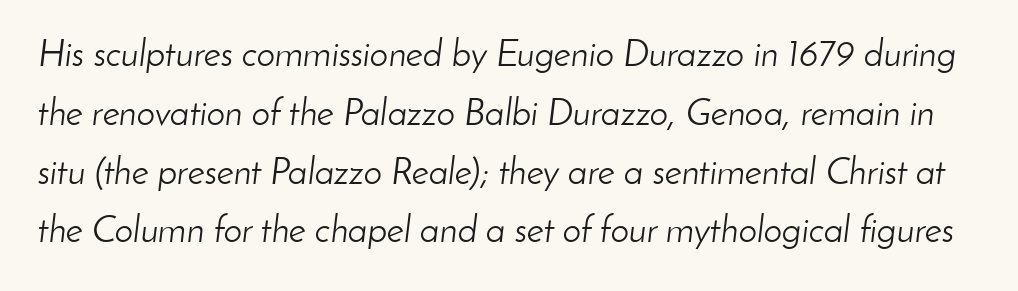
Plain, unruled lines of type. You could not count columns in this text — the font is proportionally spaced. Rows of type keep a routine distance in the vertical direction. Counters stay open thanks to moderate or lighter strokes. This is oblique type, the kind used for emphasis or titles.
